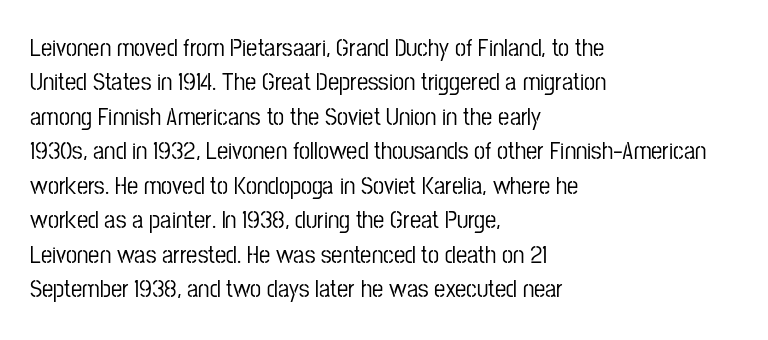
{"italic": "no", "underline": "no", "align": "left", "line_spacing": "normal", "line_spacing_ratio": 1.38, "letter_spacing": "normal", "letter_spacing_em": 0.0, "glyph_px": 25}
